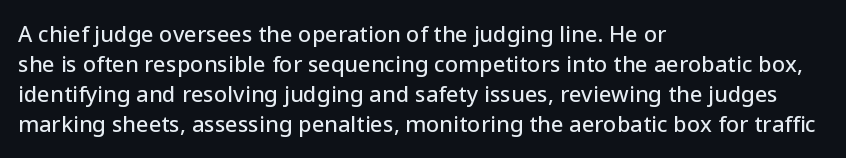
{"italic": "no", "underline": "no", "align": "left", "line_spacing": "normal", "line_spacing_ratio": 1.37, "letter_spacing": "normal", "letter_spacing_em": 0.0, "glyph_px": 22}
